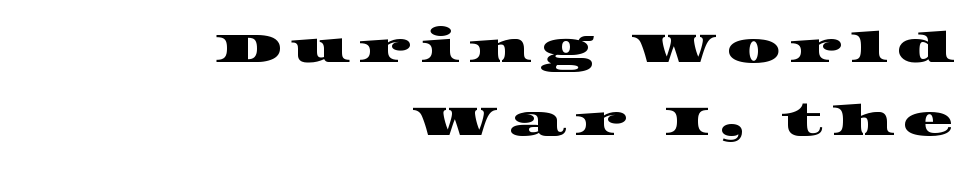
Unlike a clean sans, this face finishes its strokes with serifs. Descenders are the only things crossing below the line. Letter spacing: wide. One-word summary of the alignment: right.
